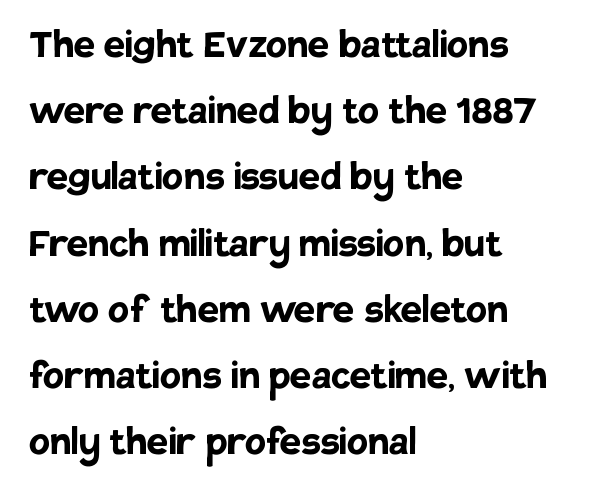
{"serif": "no", "italic": "no", "bold": "yes", "weight": "semibold", "width": "normal", "stroke_contrast": "low", "x_height": "large", "monospaced": "no", "underline": "no", "align": "left", "line_spacing": "normal", "line_spacing_ratio": 1.38, "letter_spacing": "normal", "letter_spacing_em": 0.0, "glyph_px": 48}
